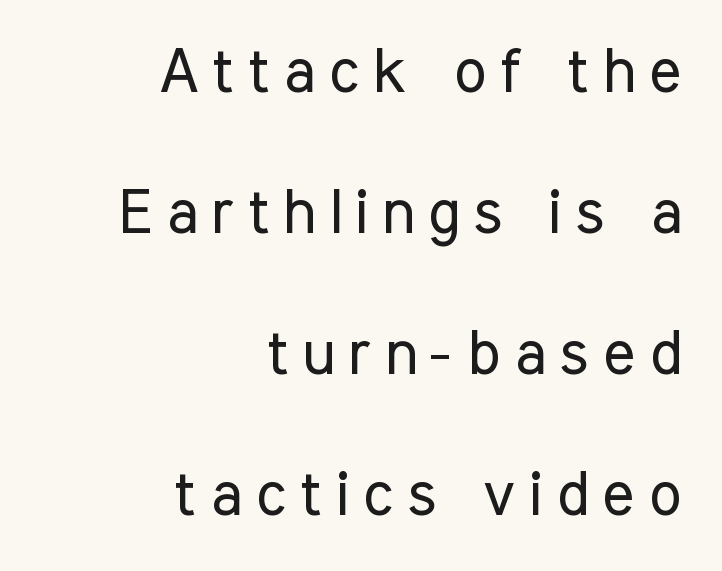
The glyphs in this specimen are sans serif. Italic? Not at all — the glyphs are vertical. You could not count columns in this text — the font is proportionally spaced. In terms of leading, this rendering errs on the spacious side. Unbolded letterforms with no extra heft. The rendering inserts visible extra space after every character.
